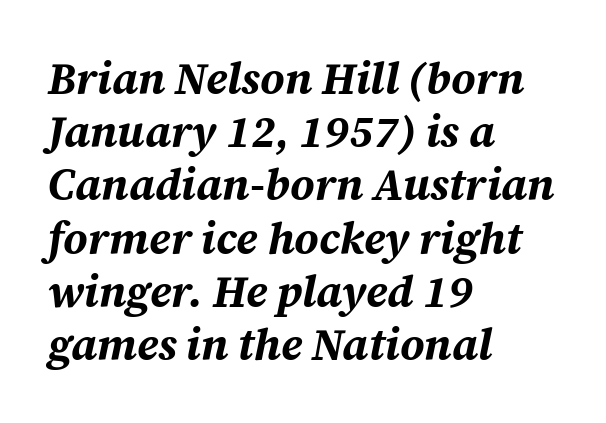
Q: Is the text bold? A: Yes.
Q: Is the text italic (slanted)? A: Yes, it leans right by about 12 degrees.
Q: Is the text underlined? A: No.
Q: How is the paragraph aligned? A: Left-aligned.
Q: Is the spacing between letters normal or unusually wide? A: Normal.
Q: Width (condensed, normal, or wide)? A: Normal.
Q: Stroke contrast? A: Medium.
Q: x-height? A: Medium.
Q: Monospaced? A: No.
